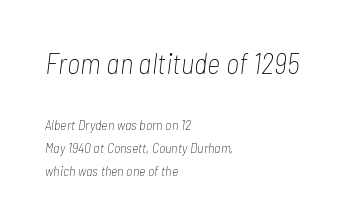
On a weight scale, this lands at 450 or below. The line-height multiplier appears to be the usual default. The lettering tilts uniformly, giving the passage an italic look. Proportional: the letters do not fall into vertical columns. Leftover space on each line is placed entirely after the last word.
